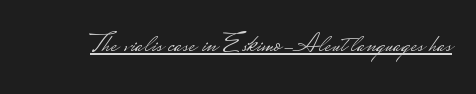
The image shows 28 px light, wide sans-serif type; set normal letter spacing, underlined; low stroke contrast.
